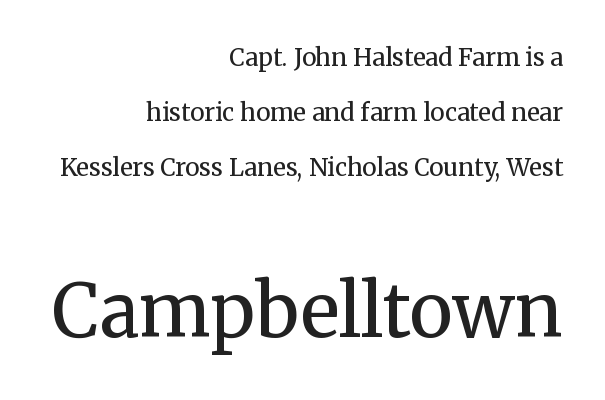
Q: Is the text bold? A: No.
Q: Is the text italic (slanted)? A: No, it is upright.
Q: Is the typeface a serif or a sans-serif typeface? A: Serif.
Q: Is the text underlined? A: No.
Q: How is the paragraph aligned? A: Right-aligned.
Q: Is the spacing between letters normal or unusually wide? A: Normal.
Q: Is the spacing between lines tight, normal or loose? A: Loose.
Q: Which block of text is set in a larger size, the first (top) or the second (bottom)? A: The second (bottom) one.
Q: Width (condensed, normal, or wide)? A: Normal.
Q: Stroke contrast? A: Medium.
Q: x-height? A: Medium.
Q: Monospaced? A: No.
